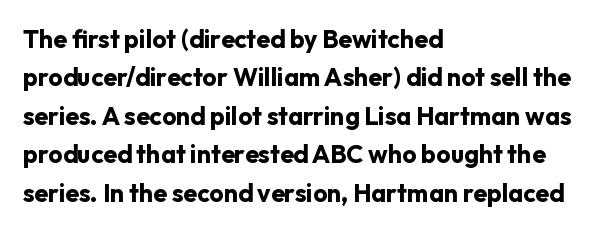
{"italic": "no", "bold": "yes", "underline": "no", "align": "left", "line_spacing": "normal", "line_spacing_ratio": 1.54, "letter_spacing": "normal", "letter_spacing_em": 0.0, "glyph_px": 25}
